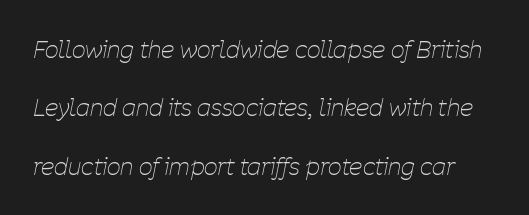
Standard letterfit; no display-style spreading of the glyphs. Each stroke keeps to a modest, everyday thickness or less. Reading down the column, the eye jumps a long way to each next line. The space directly below the letters is spotless.
